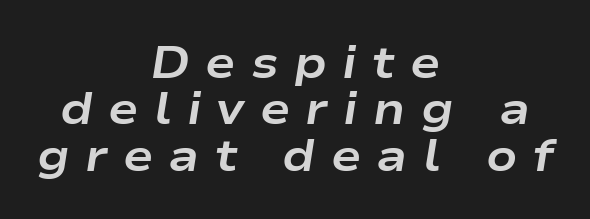
Q: Is the text bold? A: Yes.
Q: Is the text italic (slanted)? A: Yes, it leans right by about 9 degrees.
Q: Is the text underlined? A: No.
Q: How is the paragraph aligned? A: Centered.
Q: Is the spacing between letters normal or unusually wide? A: Unusually wide.
Q: Is the spacing between lines tight, normal or loose? A: Tight.
Q: Width (condensed, normal, or wide)? A: Wide.
Q: Stroke contrast? A: Low.
Q: x-height? A: Medium.
Q: Monospaced? A: No.
